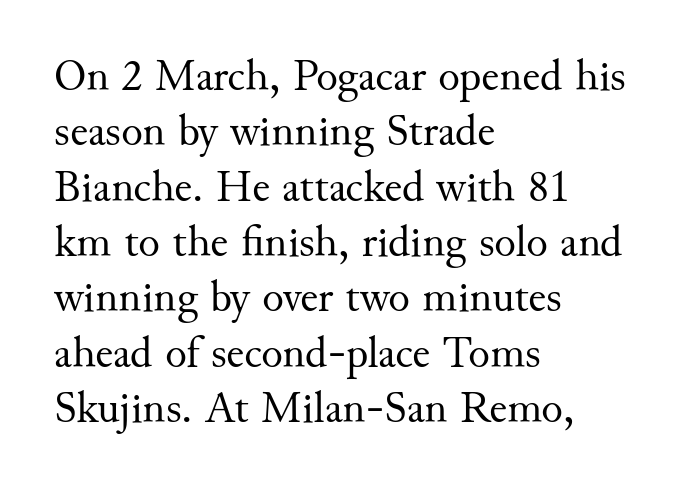
Q: Is the text bold? A: No.
Q: Is the text italic (slanted)? A: No, it is upright.
Q: Is the typeface a serif or a sans-serif typeface? A: Serif.
Q: Is the text underlined? A: No.
Q: How is the paragraph aligned? A: Left-aligned.
Q: Is the spacing between letters normal or unusually wide? A: Normal.
Q: Width (condensed, normal, or wide)? A: Normal.
Q: Stroke contrast? A: Medium.
Q: x-height? A: Small.
Q: Monospaced? A: No.
